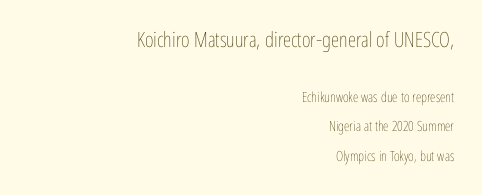
Vertical strokes here are truly vertical. This sample trades compactness for vertical openness between lines. These glyphs show unthickened strokes, regular width or finer. All the whitespace from short lines collects on the left. A bare baseline throughout the passage. Here the glyphs are tracked normally, forming tight word shapes.
